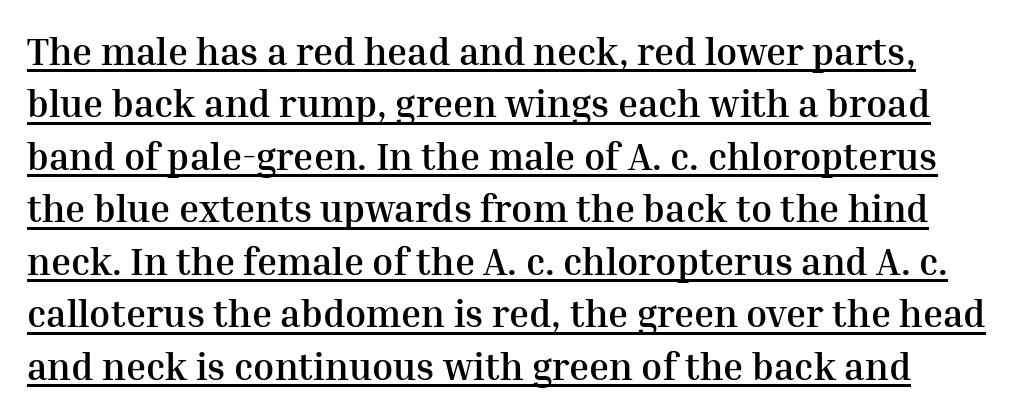
The image shows 38 px semibold serif type, upright; set normal line spacing (1.38x), normal letter spacing, underlined; medium stroke contrast and a medium x-height.
